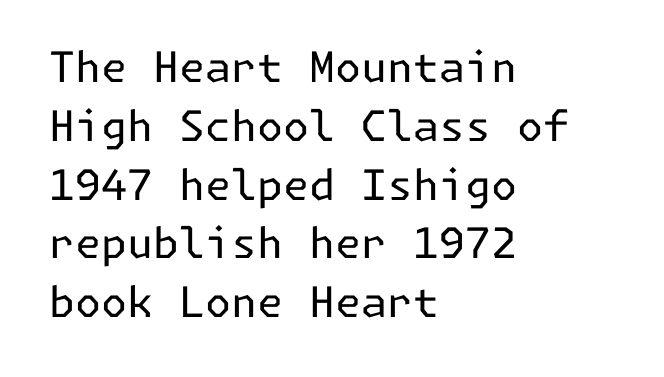
{"serif": "no", "italic": "no", "bold": "no", "weight": "regular", "width": "normal", "stroke_contrast": "low", "x_height": "medium", "underline": "no", "align": "left", "line_spacing": "normal", "line_spacing_ratio": 1.4, "letter_spacing": "normal", "letter_spacing_em": 0.0, "glyph_px": 42}
